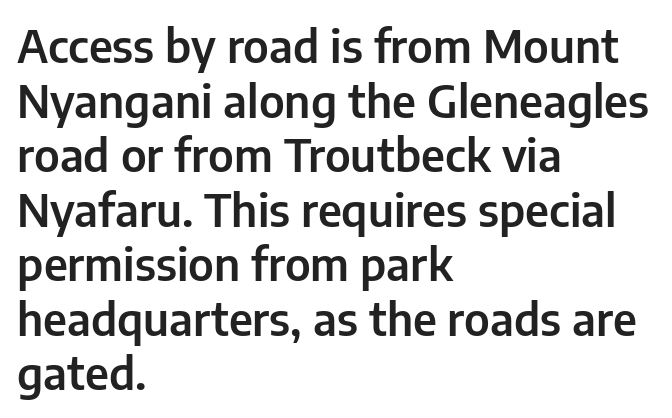
Note: no serifs on the glyphs. How are the letters spaced? Ordinarily, with no added tracking. Every stem runs plumb, perpendicular to the baseline. Teacher's note: observe the even left margin — that is flush-left alignment. The specimen omits any rule beneath the text block's lines. Here the designer chose a conventional face with non-uniform glyph widths.
